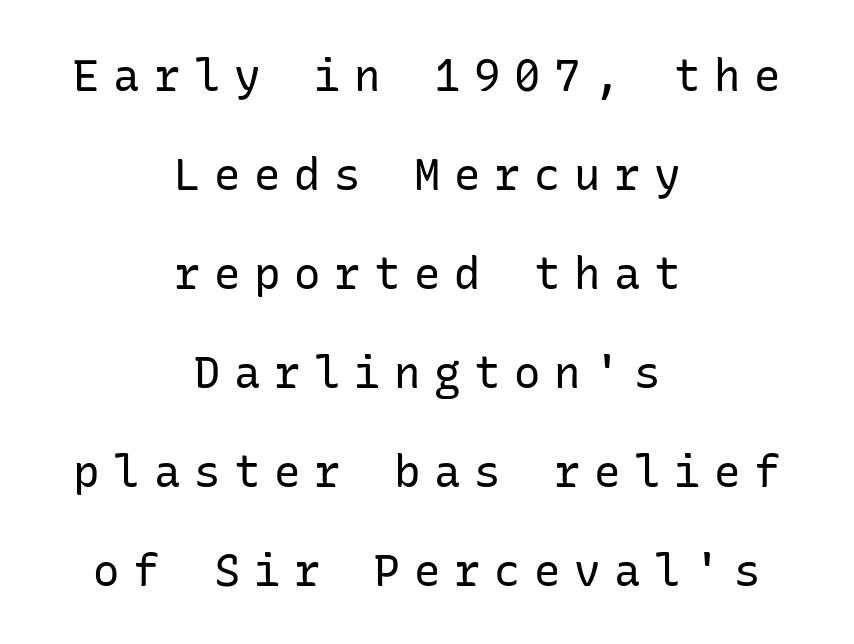
The image shows 44 px regular-weight sans-serif type, upright; set centered, loose line spacing (2.25x), unusually wide letter spacing (+0.31 em), not underlined; low stroke contrast and a medium x-height.
